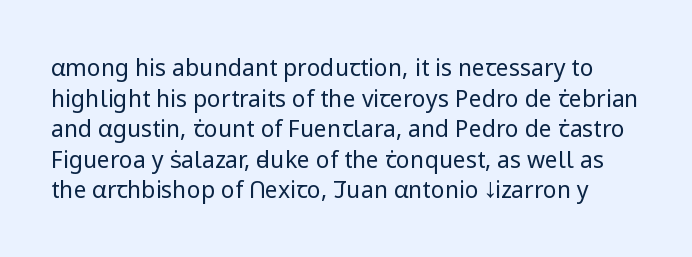
Q: Is the text bold? A: No.
Q: Is the text italic (slanted)? A: No, it is upright.
Q: Is the text underlined? A: No.
Q: Is the spacing between letters normal or unusually wide? A: Normal.
Q: Is the spacing between lines tight, normal or loose? A: Normal.
